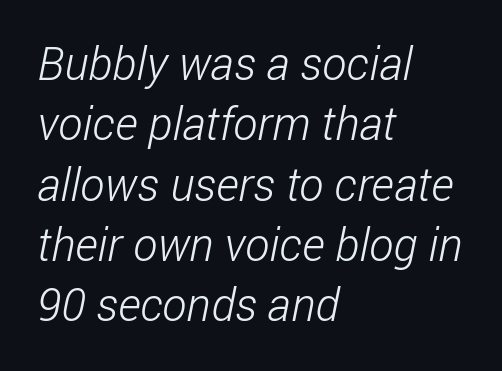
Q: Is the text bold? A: No.
Q: Is the typeface a serif or a sans-serif typeface? A: Sans-serif.
Q: Is the text underlined? A: No.
Q: How is the paragraph aligned? A: Left-aligned.
Q: Is the spacing between letters normal or unusually wide? A: Normal.
Q: Is the spacing between lines tight, normal or loose? A: Normal.
Q: Width (condensed, normal, or wide)? A: Condensed.
Q: Stroke contrast? A: Low.
Q: x-height? A: Medium.
Q: Monospaced? A: No.
